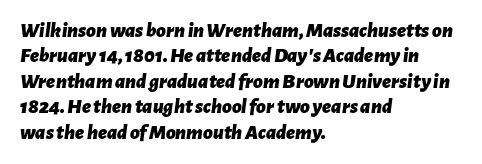
The image shows 21 px bold type, italic (leaning right); set left-aligned, line spacing 1.21x, normal letter spacing, not underlined.
